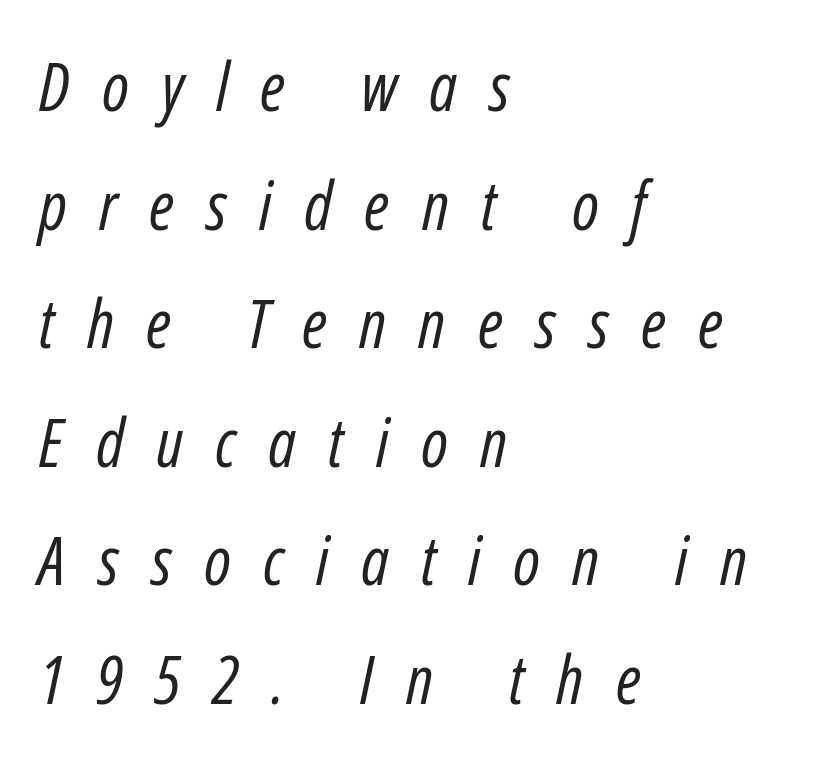
{"italic": "yes", "lean": "right", "slant_degrees": 12, "bold": "no", "weight": "regular", "width": "condensed", "stroke_contrast": "low", "x_height": "medium", "monospaced": "no", "underline": "no", "align": "left", "line_spacing_ratio": 1.77, "letter_spacing": "wide", "letter_spacing_em": 0.48, "glyph_px": 67}
